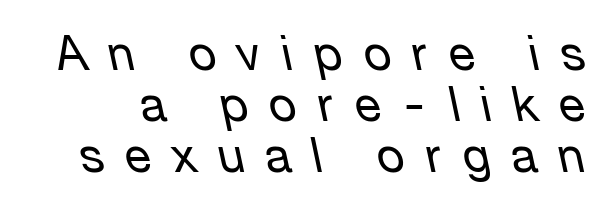
{"italic": "yes", "lean": "left", "slant_degrees": 12, "bold": "no", "weight": "regular", "width": "normal", "stroke_contrast": "low", "x_height": "medium", "monospaced": "no", "underline": "no", "line_spacing": "tight", "line_spacing_ratio": 1.06, "letter_spacing": "wide", "letter_spacing_em": 0.44, "glyph_px": 48}
